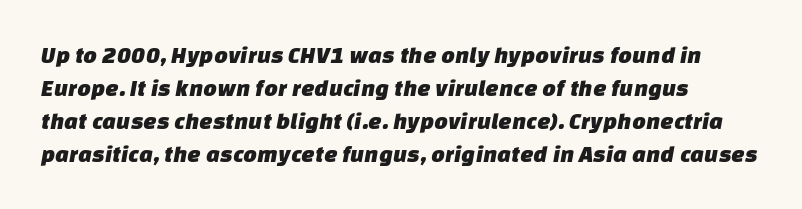
The image shows 24 px text type; set left-aligned, normal line spacing (1.38x), normal letter spacing, not underlined.
